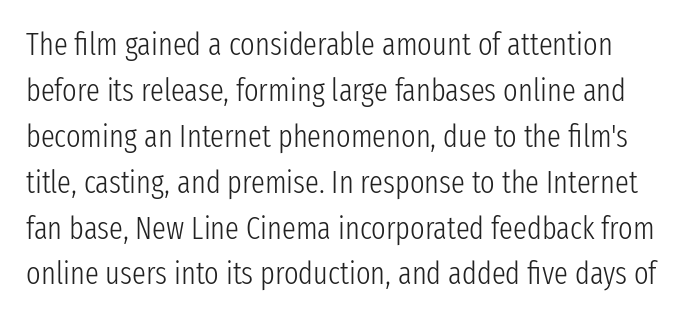
The image shows 31 px light, condensed sans-serif type, upright; set normal line spacing (1.48x), normal letter spacing, not underlined; low stroke contrast and a medium x-height.
